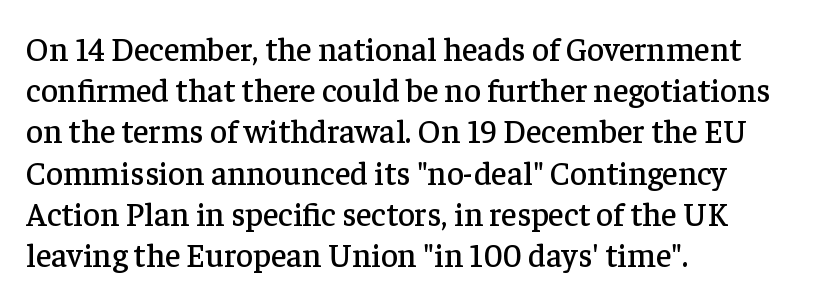
Q: Is the text italic (slanted)? A: No, it is upright.
Q: Is the typeface a serif or a sans-serif typeface? A: Serif.
Q: Is the text underlined? A: No.
Q: How is the paragraph aligned? A: Left-aligned.
Q: Is the spacing between letters normal or unusually wide? A: Normal.
Q: Is the spacing between lines tight, normal or loose? A: Normal.
Q: Width (condensed, normal, or wide)? A: Normal.
Q: Stroke contrast? A: Low.
Q: x-height? A: Medium.
Q: Monospaced? A: No.
